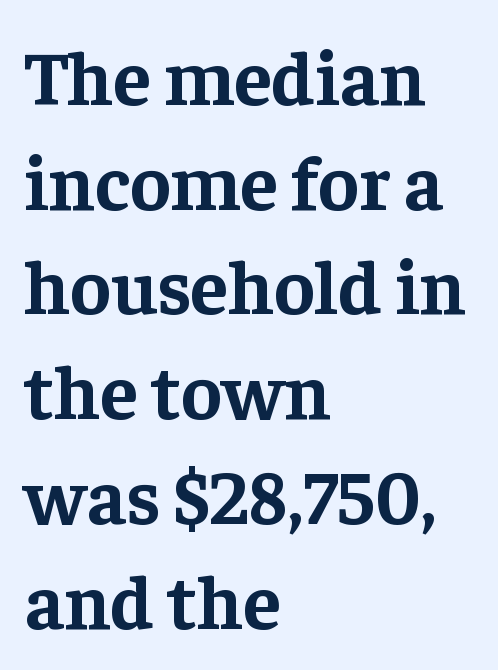
Every letter is thick-stroked: bold, no question. Descenders hang freely into open space. The letters stand upright; this is a roman face. Spacing verdict: proportional, widths tailored to each character.
